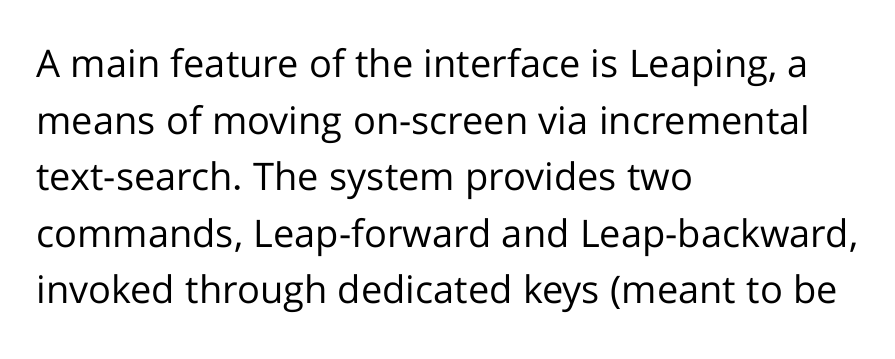
Q: Is the text bold? A: No.
Q: Is the text italic (slanted)? A: No, it is upright.
Q: Is the typeface a serif or a sans-serif typeface? A: Sans-serif.
Q: Is the text underlined? A: No.
Q: How is the paragraph aligned? A: Left-aligned.
Q: Is the spacing between letters normal or unusually wide? A: Normal.
Q: Is the spacing between lines tight, normal or loose? A: Normal.
Q: Width (condensed, normal, or wide)? A: Normal.
Q: Stroke contrast? A: Low.
Q: x-height? A: Medium.
Q: Monospaced? A: No.
